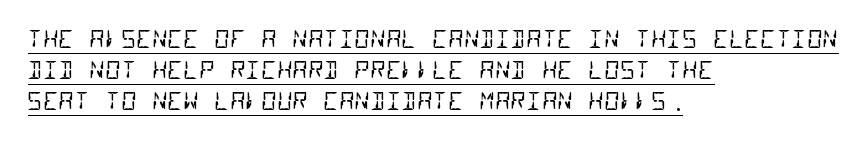
The image shows 24 px text type; set left-aligned, normal line spacing (1.29x), normal letter spacing, underlined.
